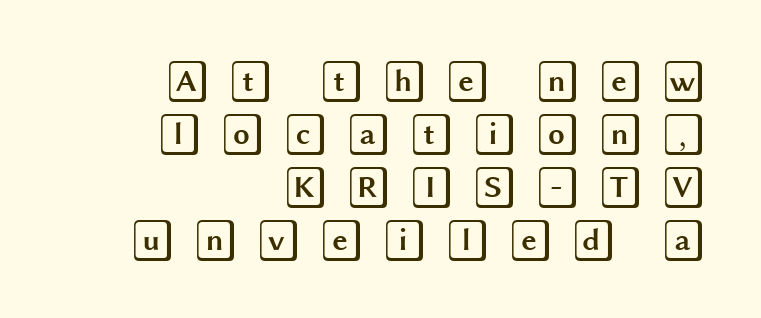
Does the copy run flush right? Yes — the right margin is perfectly even. Is the letter spacing exaggerated? Yes — the characters are pushed far apart. Regular leading. Quick note: not italic, upright. The zone under the glyphs is completely vacant.
